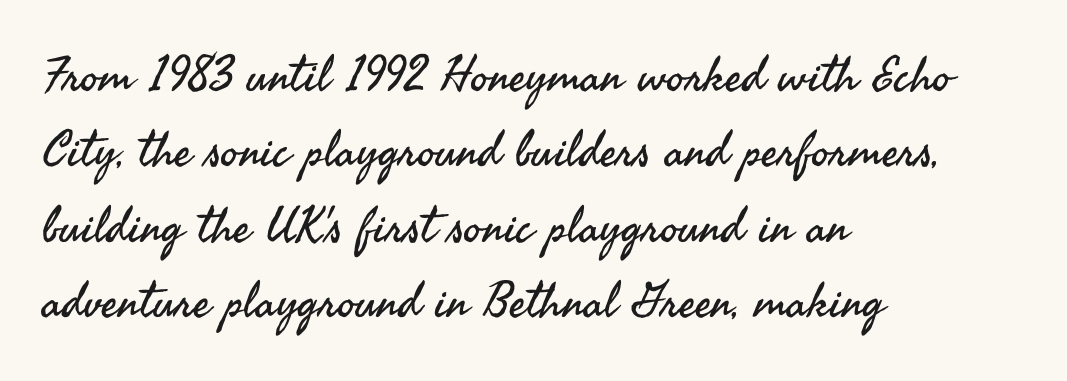
Q: Is the text bold? A: No.
Q: Is the text italic (slanted)? A: Yes.
Q: Is the typeface a serif or a sans-serif typeface? A: Sans-serif.
Q: Is the text underlined? A: No.
Q: How is the paragraph aligned? A: Left-aligned.
Q: Is the spacing between letters normal or unusually wide? A: Normal.
Q: Is the spacing between lines tight, normal or loose? A: Normal.
Q: Width (condensed, normal, or wide)? A: Normal.
Q: Stroke contrast? A: Medium.
Q: x-height? A: Small.
Q: Monospaced? A: No.
